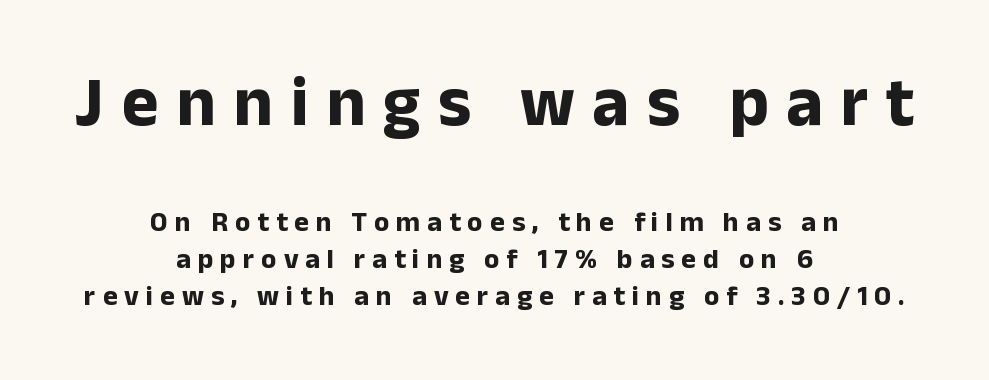
The image shows 70 px bold sans-serif type, upright; set centered, normal line spacing (1.32x), unusually wide letter spacing (+0.25 em), not underlined; the first (top) block is 2.5x larger; low stroke contrast and a medium x-height.
